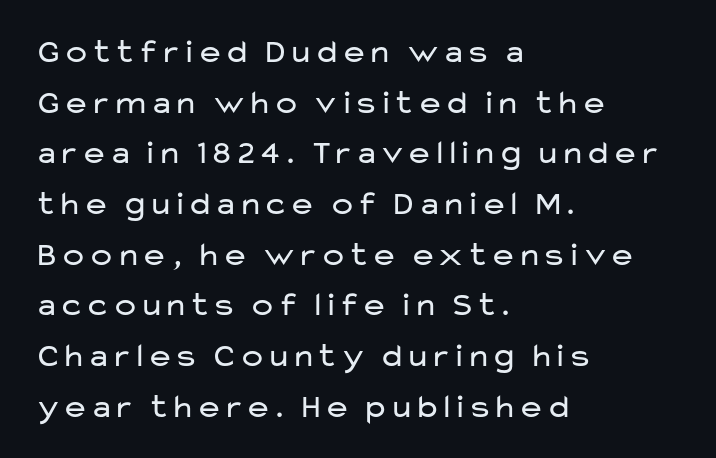
{"serif": "no", "italic": "no", "bold": "no", "weight": "regular", "width": "wide", "stroke_contrast": "low", "x_height": "medium", "monospaced": "no", "underline": "no", "align": "left", "line_spacing": "normal", "line_spacing_ratio": 1.49, "letter_spacing": "normal", "letter_spacing_em": 0.0, "glyph_px": 34}
